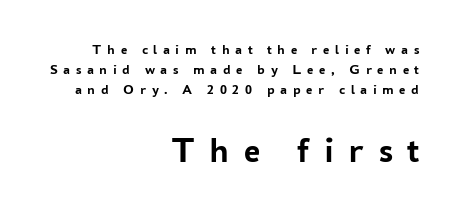
The tracking reads as deliberately expanded to a designer's eye. Grotesque or geometric, the face here clearly has no serifs. Rows of type keep a routine distance in the vertical direction. Ordinary non-slanted type is in use.
